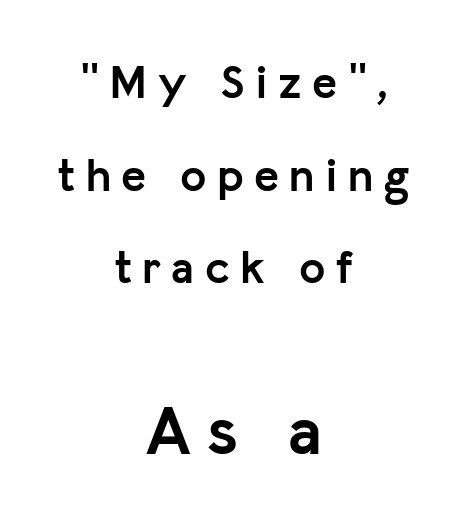
Q: Is the text bold? A: Yes.
Q: Is the text italic (slanted)? A: No, it is upright.
Q: Is the typeface a serif or a sans-serif typeface? A: Sans-serif.
Q: Is the text underlined? A: No.
Q: How is the paragraph aligned? A: Centered.
Q: Is the spacing between letters normal or unusually wide? A: Unusually wide.
Q: Is the spacing between lines tight, normal or loose? A: Loose.
Q: Which block of text is set in a larger size, the first (top) or the second (bottom)? A: The second (bottom) one.
Q: Width (condensed, normal, or wide)? A: Normal.
Q: Stroke contrast? A: Low.
Q: x-height? A: Medium.
Q: Monospaced? A: No.
